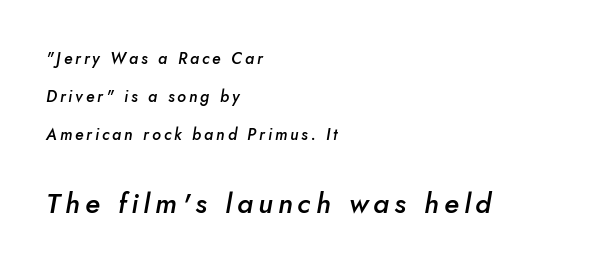
{"italic": "yes", "lean": "right", "slant_degrees": 5, "bold": "semi", "weight": "semibold", "width": "normal", "stroke_contrast": "low", "x_height": "small", "monospaced": "no", "underline": "no", "align": "left", "line_spacing": "loose", "line_spacing_ratio": 2.39, "larger_block": "second", "size_ratio": 1.75, "glyph_px": 28}
